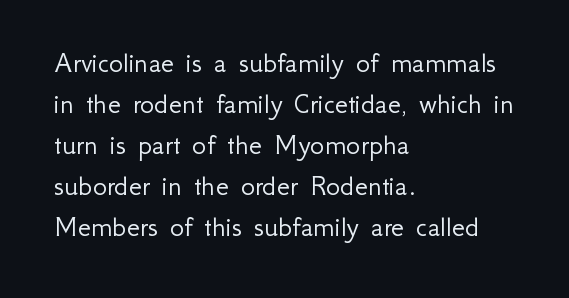
Glyph-to-glyph distance matches everyday printed text. The font sits on the lighter half of the weight spectrum, regular included. Posture: vertical. The rendering uses a moderate line-height, typical for paragraphs.
